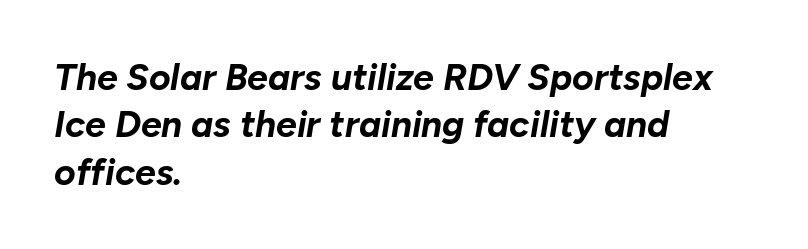
Q: Is the text bold? A: Yes.
Q: Is the text italic (slanted)? A: Yes, it leans right by about 10 degrees.
Q: Is the text underlined? A: No.
Q: How is the paragraph aligned? A: Left-aligned.
Q: Is the spacing between letters normal or unusually wide? A: Normal.
Q: Is the spacing between lines tight, normal or loose? A: Normal.
Q: Width (condensed, normal, or wide)? A: Normal.
Q: Stroke contrast? A: Low.
Q: x-height? A: Medium.
Q: Monospaced? A: No.
